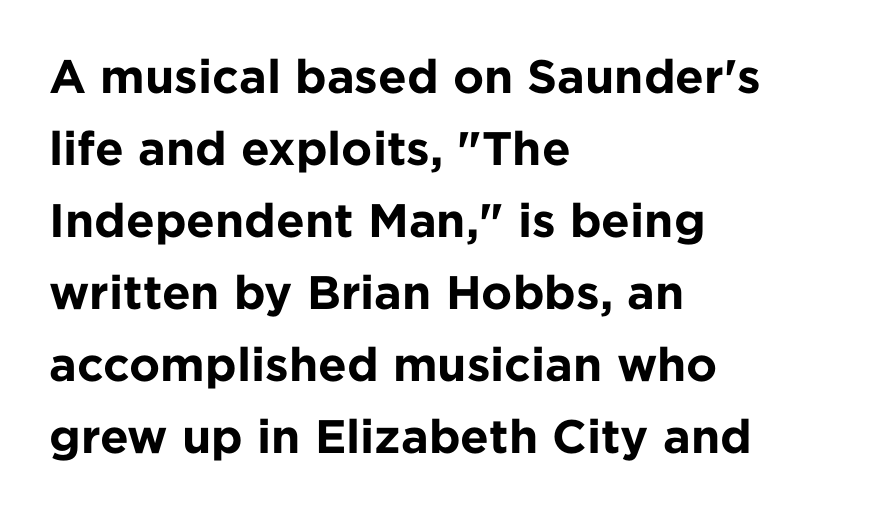
Casual observation: everything's shoved over to the left. A normal amount of white space separates one row of letters from the next. Nobody drew a line under any word here. The font's upright variant was chosen for this text. The letters advance in unequal steps, a hallmark of proportional type. Each letter's strokes conclude bluntly, with no projecting serifs.
